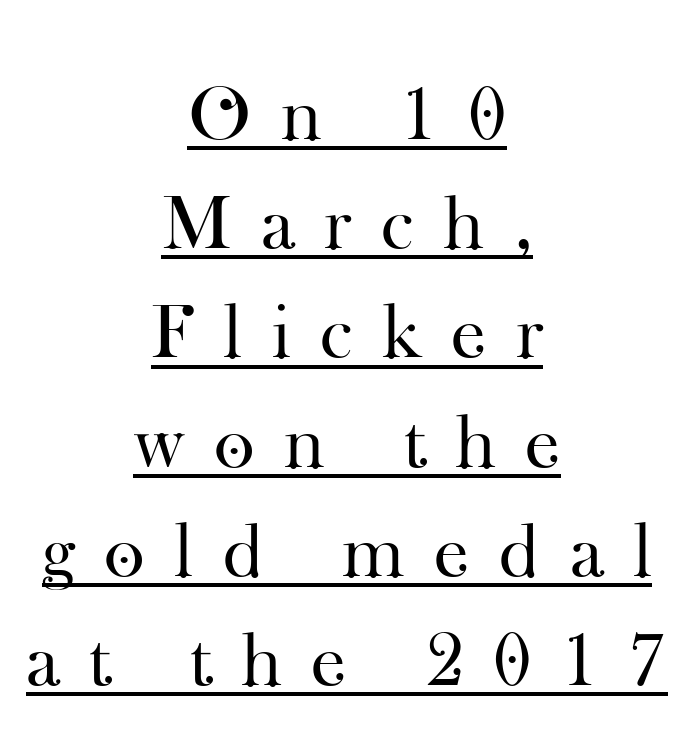
This rendering widens character spacing well past its baseline value. The rendering positions every line midway between the sides. Is there much room between lines? A standard amount, neither cramped nor airy. Weight: not bold — regular or lighter. The letters advance in unequal steps, a hallmark of proportional type. Characters remain perfectly vertical along every line.
